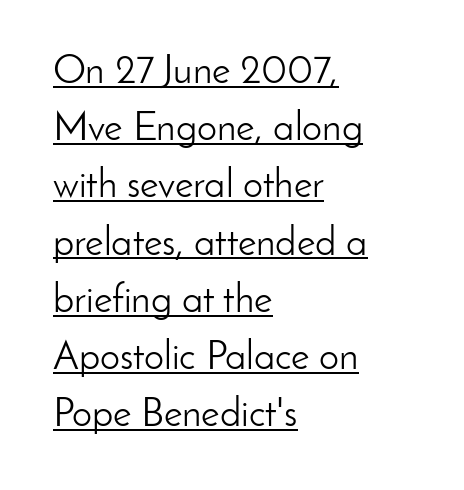
Are there feet on the stems? There aren't — it's a sans. The typesetter chose a ragged-right arrangement here. Honestly, the letter spacing is just normal — you wouldn't notice it. Proportional: the letters do not fall into vertical columns. A typesetter would mark this as roman, not italic.
